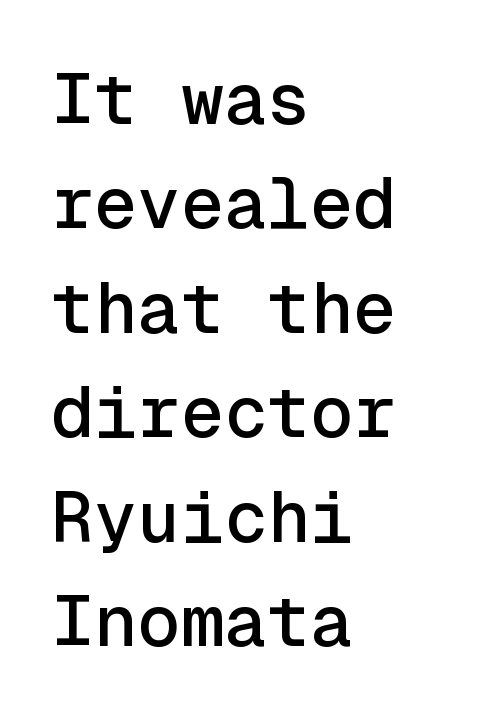
The image shows 72 px sans-serif type, upright, monospaced; set left-aligned, normal line spacing (1.45x), normal letter spacing, not underlined; a medium x-height.
